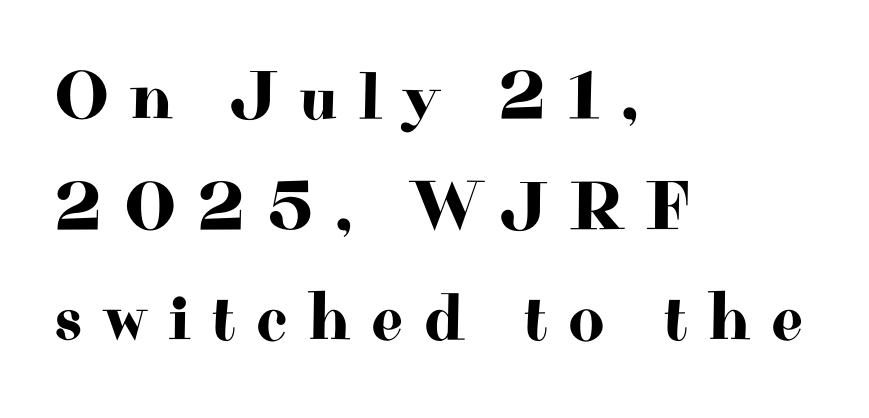
{"serif": "yes", "italic": "no", "width": "wide", "stroke_contrast": "high", "x_height": "small", "monospaced": "no", "underline": "no", "align": "left", "line_spacing": "normal", "line_spacing_ratio": 1.58, "letter_spacing": "wide", "letter_spacing_em": 0.29, "glyph_px": 70}
